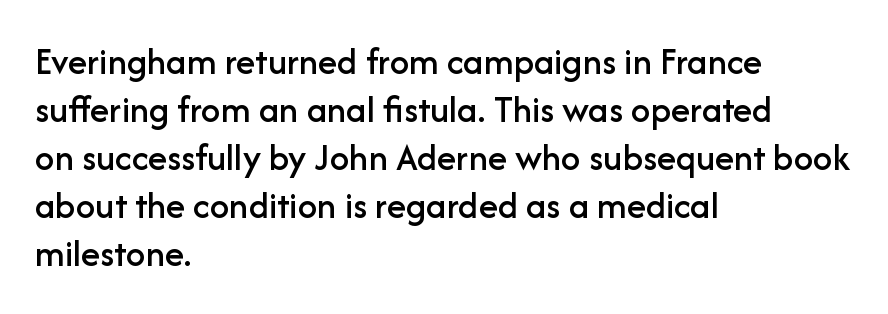
{"serif": "no", "italic": "no", "width": "normal", "stroke_contrast": "low", "x_height": "medium", "monospaced": "no", "underline": "no", "align": "left", "line_spacing_ratio": 1.23, "letter_spacing": "normal", "letter_spacing_em": 0.0, "glyph_px": 39}
